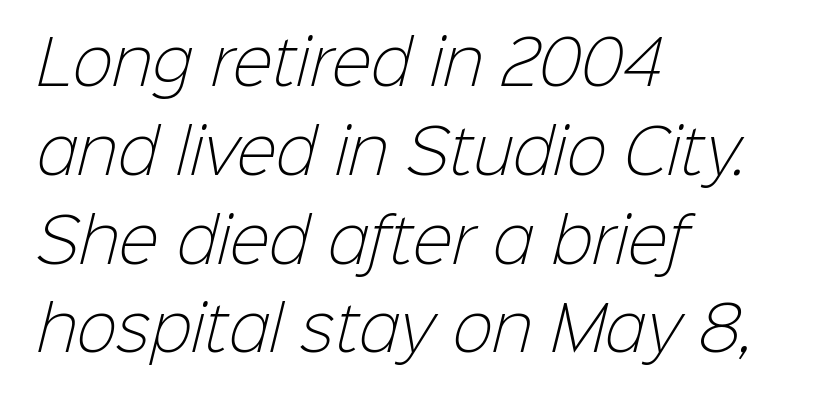
Q: Is the text bold? A: No.
Q: Is the typeface a serif or a sans-serif typeface? A: Sans-serif.
Q: Is the text underlined? A: No.
Q: How is the paragraph aligned? A: Left-aligned.
Q: Is the spacing between letters normal or unusually wide? A: Normal.
Q: Is the spacing between lines tight, normal or loose? A: Normal.
Q: Width (condensed, normal, or wide)? A: Normal.
Q: Stroke contrast? A: Low.
Q: x-height? A: Medium.
Q: Monospaced? A: No.
